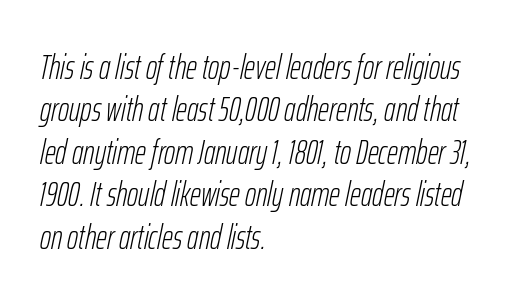
{"italic": "yes", "lean": "right", "slant_degrees": 12, "bold": "no", "weight": "light", "width": "condensed", "stroke_contrast": "low", "x_height": "medium", "monospaced": "no", "underline": "no", "align": "left", "line_spacing": "normal", "line_spacing_ratio": 1.25, "letter_spacing": "normal", "letter_spacing_em": 0.0, "glyph_px": 34}
